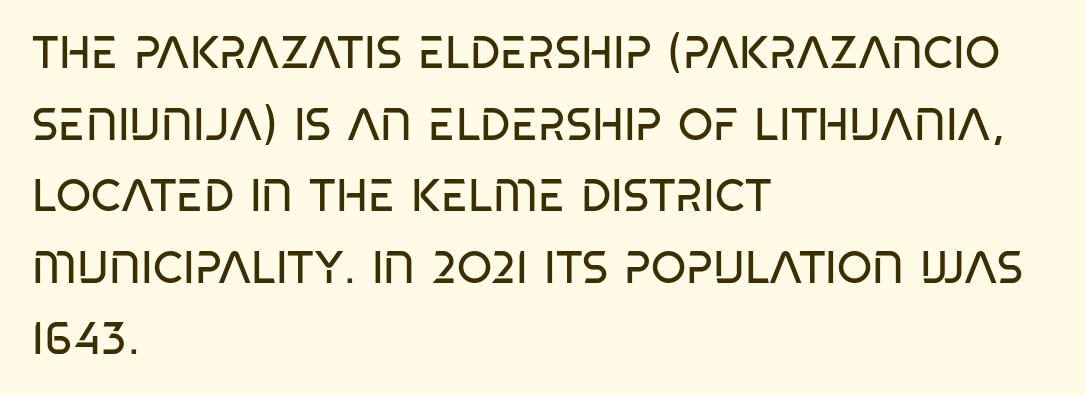
The image shows 45 px regular-weight, condensed sans-serif type, upright; set left-aligned, normal line spacing (1.59x), normal letter spacing, not underlined; low stroke contrast and a large x-height.
